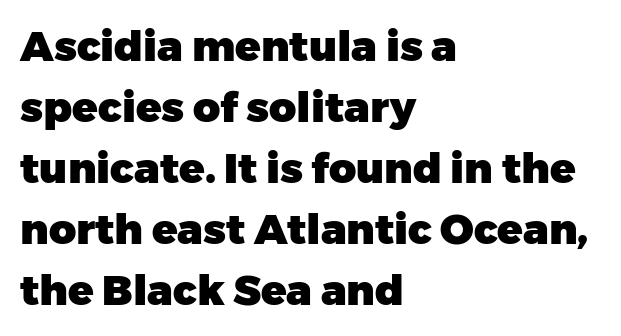
{"serif": "no", "italic": "no", "bold": "yes", "weight": "heavy", "width": "normal", "stroke_contrast": "low", "x_height": "medium", "monospaced": "no", "underline": "no", "align": "left", "line_spacing": "normal", "line_spacing_ratio": 1.45, "letter_spacing": "normal", "letter_spacing_em": 0.0, "glyph_px": 42}
